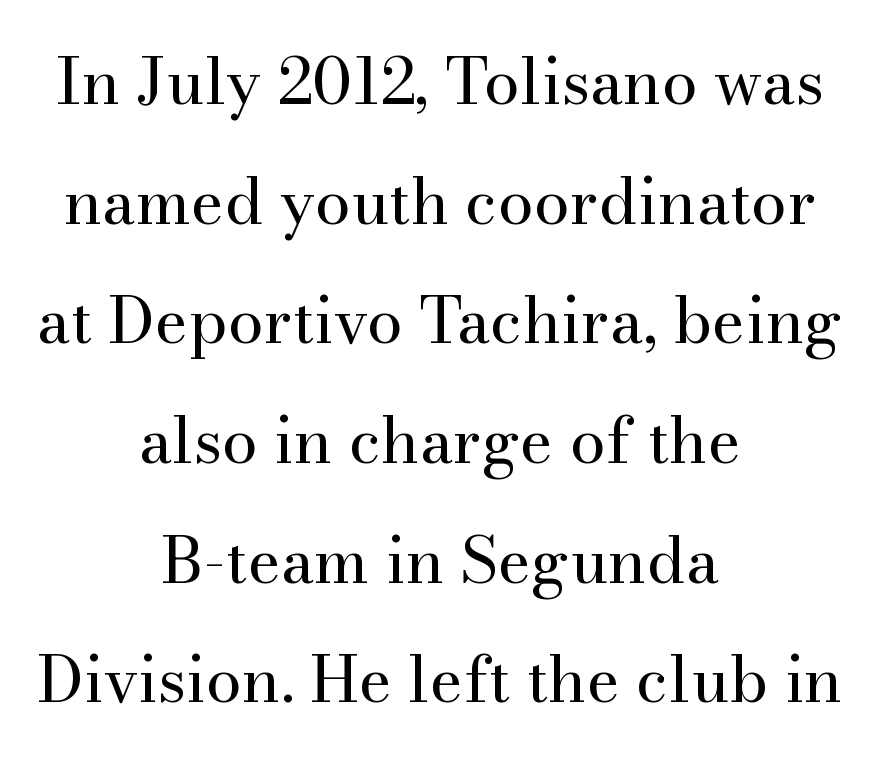
The image shows 64 px regular-weight serif type, upright; set centered, line spacing 1.87x, normal letter spacing, not underlined; medium stroke contrast and a small x-height.
